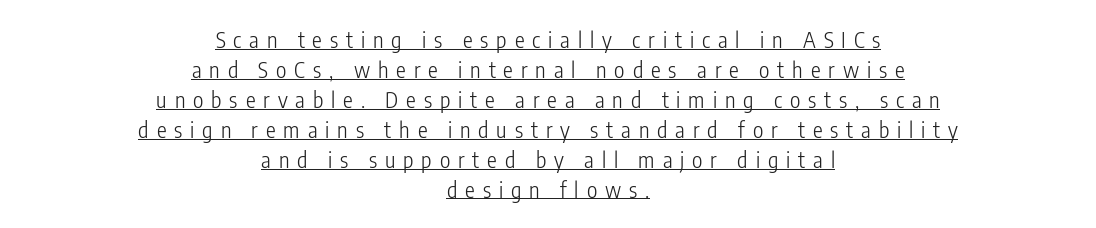
{"italic": "no", "bold": "no", "underline": "yes", "align": "center", "line_spacing": "normal", "line_spacing_ratio": 1.36, "letter_spacing": "wide", "letter_spacing_em": 0.36, "glyph_px": 22}
